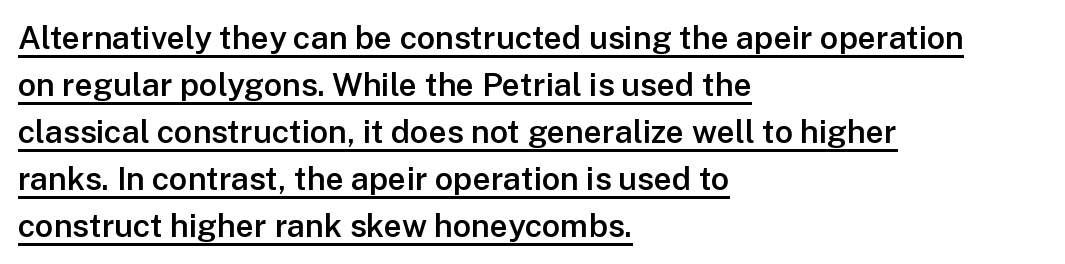
Q: Is the text bold? A: Semi-bold.
Q: Is the text italic (slanted)? A: No, it is upright.
Q: Is the typeface a serif or a sans-serif typeface? A: Sans-serif.
Q: Is the text underlined? A: Yes.
Q: How is the paragraph aligned? A: Left-aligned.
Q: Is the spacing between letters normal or unusually wide? A: Normal.
Q: Is the spacing between lines tight, normal or loose? A: Normal.
Q: Width (condensed, normal, or wide)? A: Normal.
Q: Stroke contrast? A: Low.
Q: x-height? A: Medium.
Q: Monospaced? A: No.
